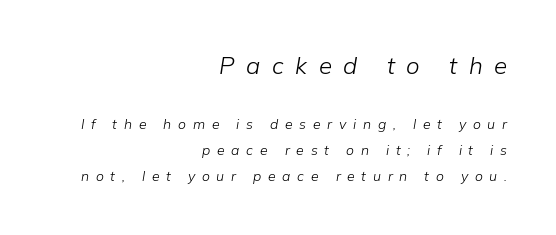
Vertical stems look standard width or narrower in stroke. Typeset ragged left — the right edge is the straight one. You get the large type first, then a drop to smaller type. Does extra space separate the letters? Yes, quite a lot of it. Notice how the stems are inclined rather than vertical — that's the hallmark of italics. Lines of text with bare space underneath.
